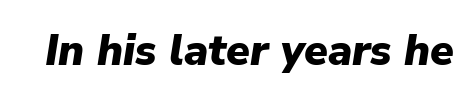
Q: Is the text bold? A: Yes.
Q: Is the text italic (slanted)? A: Yes, it leans right by about 9 degrees.
Q: Is the text underlined? A: No.
Q: Is the spacing between letters normal or unusually wide? A: Normal.
Q: Width (condensed, normal, or wide)? A: Normal.
Q: Stroke contrast? A: Low.
Q: x-height? A: Medium.
Q: Monospaced? A: No.
